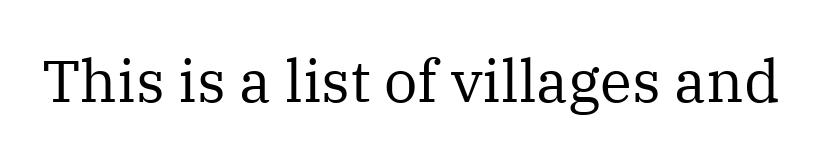
Think standard paragraph weight, or any step lighter than that. Each row of text sits above clean, open space. Nothing unusual about the tracking: characters are spaced as the font intends. If you drew a line through each stem, it would be perfectly vertical. Character widths vary here, with narrow letters taking less room than wide ones.
